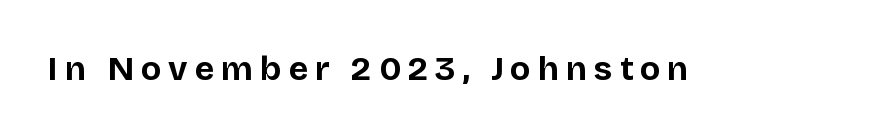
The image shows 34 px bold sans-serif type, upright; set unusually wide letter spacing (+0.2 em), not underlined; low stroke contrast and a large x-height.
